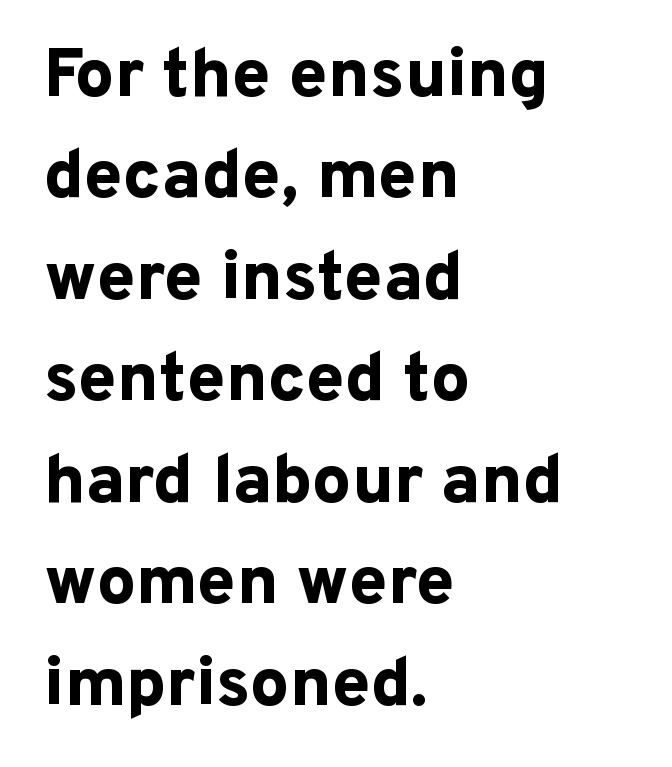
Q: Is the text bold? A: Yes.
Q: Is the text italic (slanted)? A: No, it is upright.
Q: Is the typeface a serif or a sans-serif typeface? A: Sans-serif.
Q: Is the text underlined? A: No.
Q: How is the paragraph aligned? A: Left-aligned.
Q: Is the spacing between letters normal or unusually wide? A: Normal.
Q: Is the spacing between lines tight, normal or loose? A: Normal.
Q: Width (condensed, normal, or wide)? A: Normal.
Q: Stroke contrast? A: Low.
Q: x-height? A: Medium.
Q: Monospaced? A: No.
